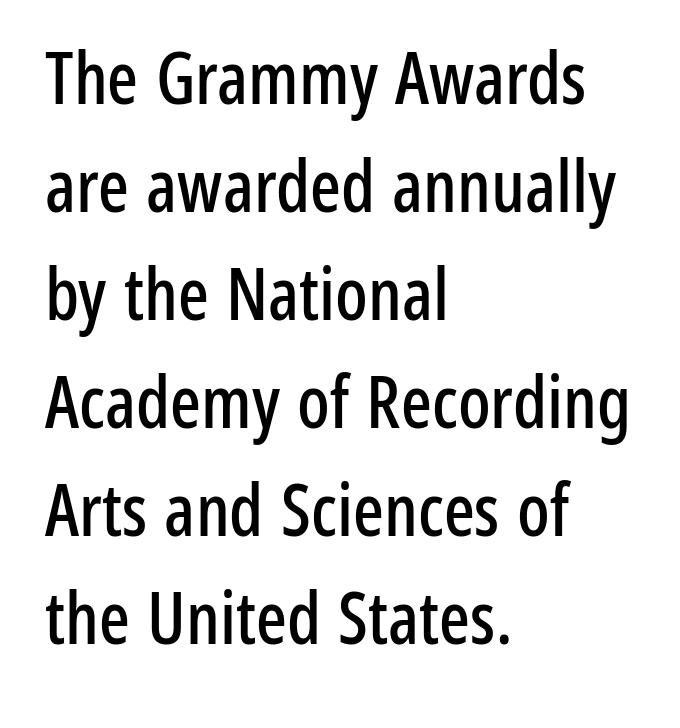
The image shows 72 px condensed sans-serif type, upright; set left-aligned, normal line spacing (1.5x), normal letter spacing, not underlined; low stroke contrast and a medium x-height.
